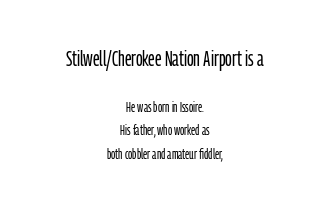
Q: Is the text bold? A: No.
Q: Is the text italic (slanted)? A: No, it is upright.
Q: Is the text underlined? A: No.
Q: How is the paragraph aligned? A: Centered.
Q: Is the spacing between letters normal or unusually wide? A: Normal.
Q: Is the spacing between lines tight, normal or loose? A: Normal.
Q: Which block of text is set in a larger size, the first (top) or the second (bottom)? A: The first (top) one.
